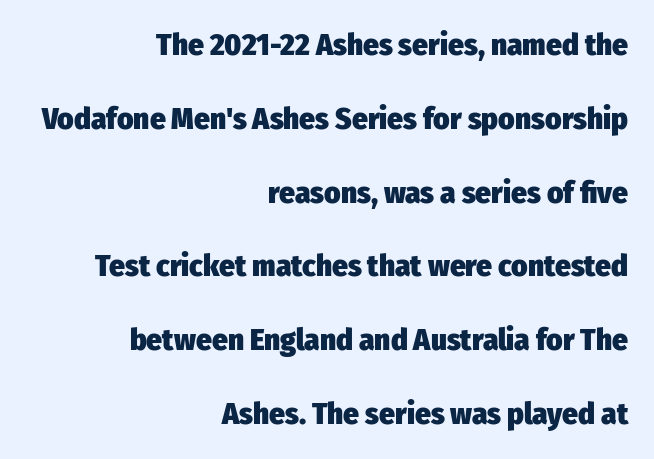
The face used here is proportionally spaced, like ordinary book or web type. The characters look thick and weighty, a clear bold. Standard letterfit; no display-style spreading of the glyphs. The text was rendered using a sans face with plain stroke endings. Descenders are the only things crossing below the line.
